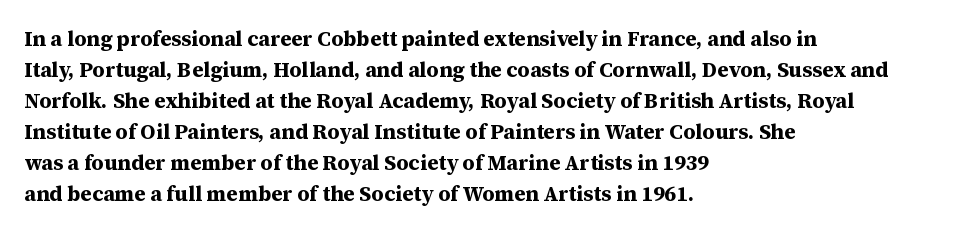
These lines keep a tight, regular rhythm from letter to letter. The typesetting leans heavy: a genuine bold. Line beginnings align vertically; line endings do not. If you drew a line through each stem, it would be perfectly vertical. Letters rest on an invisible, unmarked baseline.
